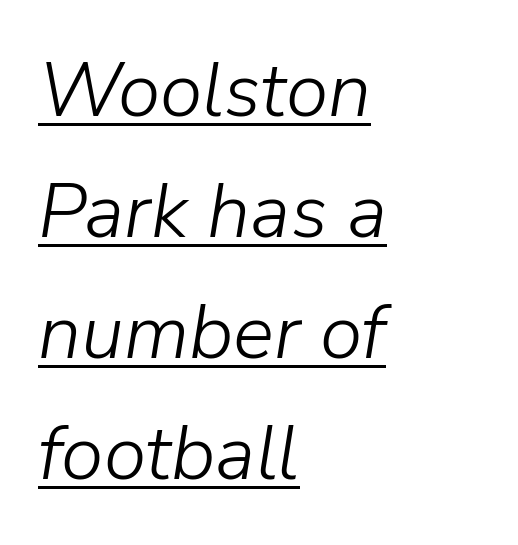
Q: Is the text bold? A: No.
Q: Is the text italic (slanted)? A: Yes, it leans right by about 9 degrees.
Q: Is the text underlined? A: Yes.
Q: How is the paragraph aligned? A: Left-aligned.
Q: Is the spacing between letters normal or unusually wide? A: Normal.
Q: Is the spacing between lines tight, normal or loose? A: Normal.
Q: Width (condensed, normal, or wide)? A: Normal.
Q: Stroke contrast? A: Low.
Q: x-height? A: Medium.
Q: Monospaced? A: No.
